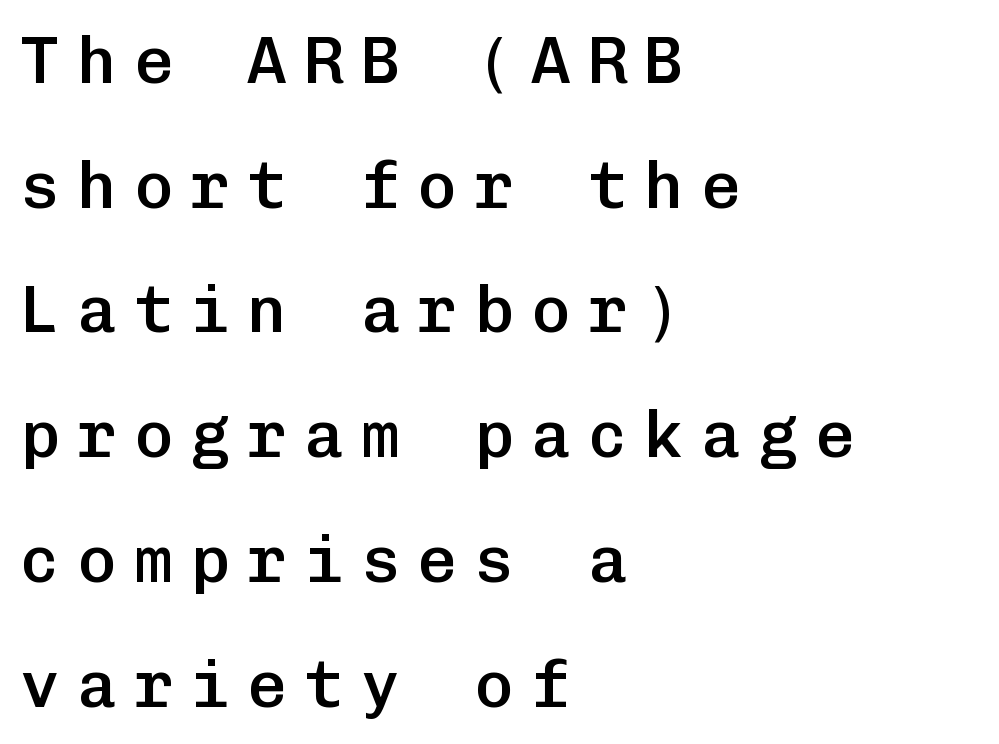
{"serif": "no", "italic": "no", "bold": "semi", "weight": "semibold", "width": "normal", "stroke_contrast": "low", "x_height": "medium", "monospaced": "yes", "underline": "no", "align": "left", "line_spacing_ratio": 1.89, "letter_spacing": "wide", "letter_spacing_em": 0.26, "glyph_px": 66}
